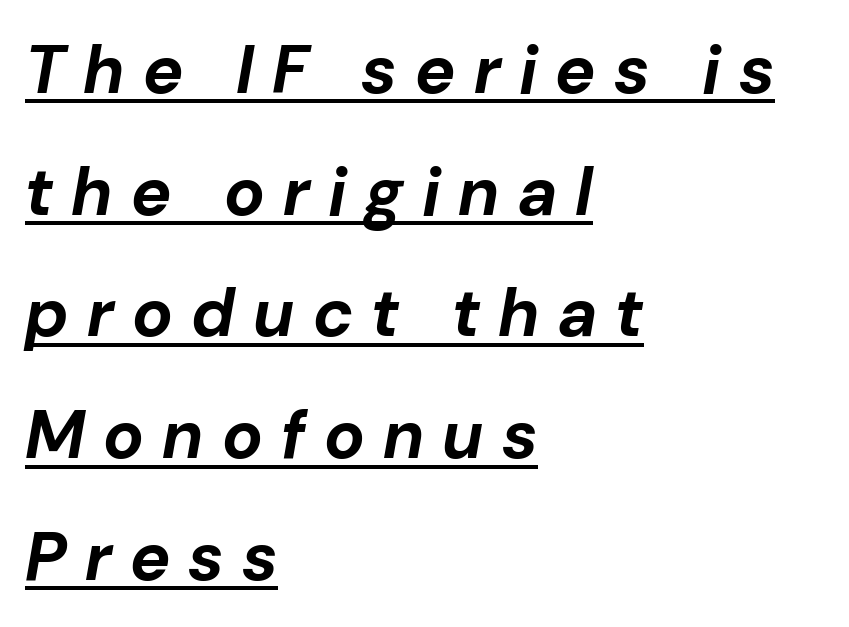
Q: Is the text bold? A: Yes.
Q: Is the text italic (slanted)? A: Yes, it leans right by about 10 degrees.
Q: Is the text underlined? A: Yes.
Q: How is the paragraph aligned? A: Left-aligned.
Q: Is the spacing between letters normal or unusually wide? A: Unusually wide.
Q: Width (condensed, normal, or wide)? A: Normal.
Q: Stroke contrast? A: Low.
Q: x-height? A: Medium.
Q: Monospaced? A: No.
